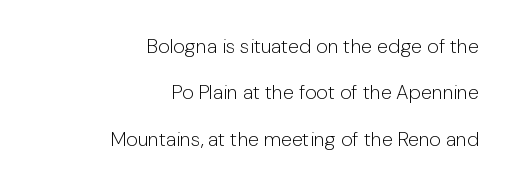
The image shows 20 px text type, upright; set right-aligned, loose line spacing (2.32x), normal letter spacing, not underlined.
